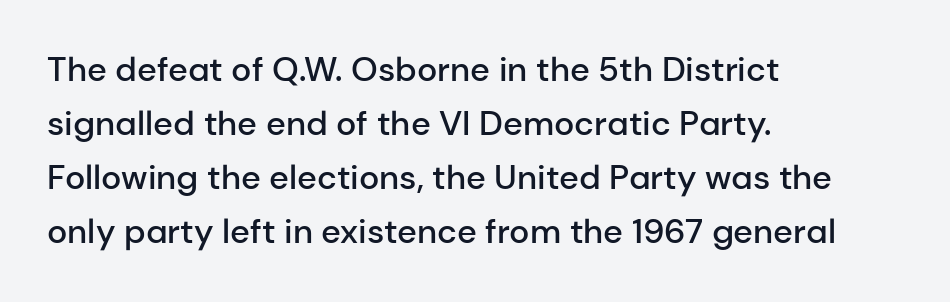
Q: Is the text bold? A: Semi-bold.
Q: Is the text italic (slanted)? A: No, it is upright.
Q: Is the typeface a serif or a sans-serif typeface? A: Sans-serif.
Q: Is the text underlined? A: No.
Q: How is the paragraph aligned? A: Left-aligned.
Q: Is the spacing between letters normal or unusually wide? A: Normal.
Q: Is the spacing between lines tight, normal or loose? A: Normal.
Q: Width (condensed, normal, or wide)? A: Normal.
Q: Stroke contrast? A: Low.
Q: x-height? A: Medium.
Q: Monospaced? A: No.
